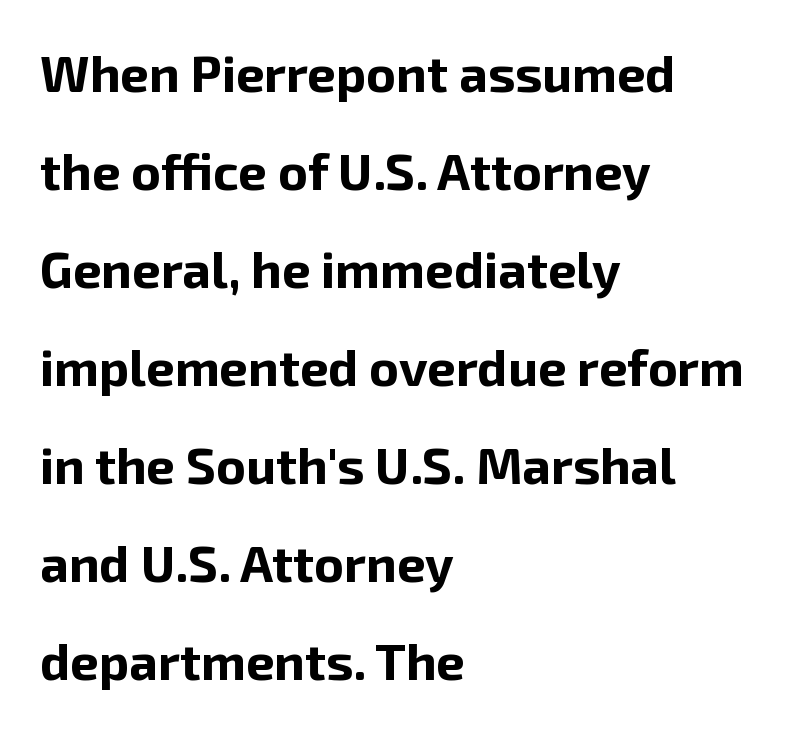
Strong, thick strokes mark this as bold type. The rendering uses natural spacing where letterforms have individual widths. Tracking here is standard; glyphs follow each other at the usual distance. Summary of vertical rhythm: relaxed, with wide interline spacing. The strip under each line holds only bare page.
